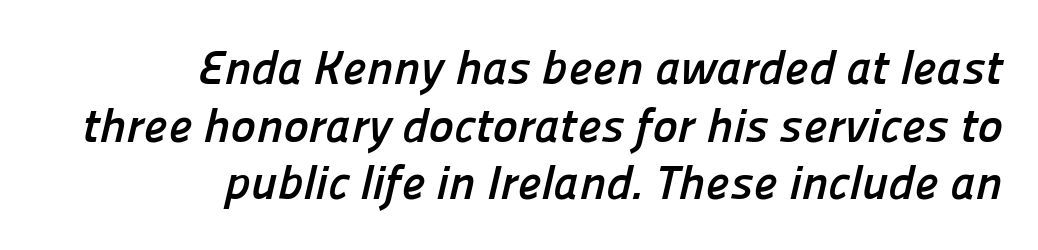
Q: Is the text bold? A: Yes.
Q: Is the typeface a serif or a sans-serif typeface? A: Sans-serif.
Q: Is the text underlined? A: No.
Q: How is the paragraph aligned? A: Right-aligned.
Q: Is the spacing between letters normal or unusually wide? A: Normal.
Q: Width (condensed, normal, or wide)? A: Normal.
Q: Stroke contrast? A: Low.
Q: x-height? A: Medium.
Q: Monospaced? A: No.
